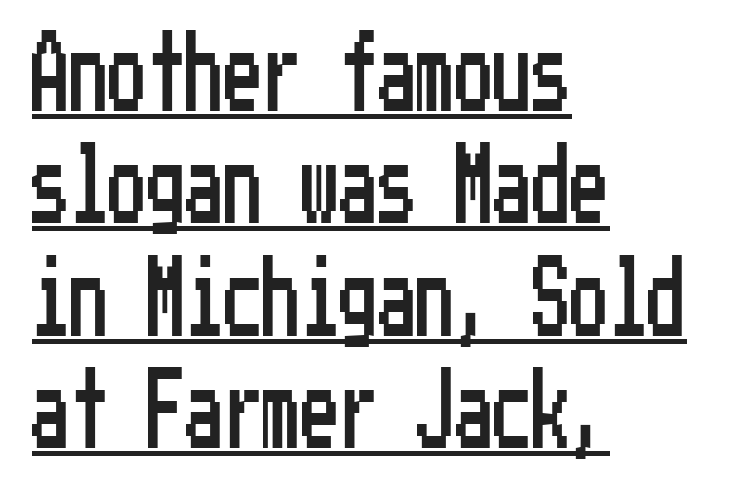
This is sans-serif lettering, the kind often seen on screens and signage. Typeset ragged right — the left edge is the straight one. This rendering features underlined lettering. The horizontal fit of the characters is conventional and even.
